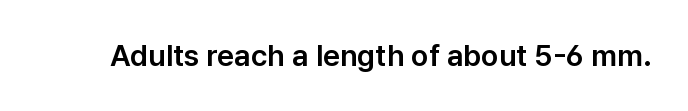
{"serif": "no", "italic": "no", "width": "normal", "stroke_contrast": "low", "x_height": "medium", "monospaced": "no", "underline": "no", "letter_spacing": "normal", "letter_spacing_em": 0.0, "glyph_px": 30}
